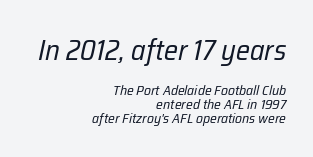
The image shows 29 px regular-weight, condensed type, italic (leaning right); set right-aligned, tight line spacing (0.99x), normal letter spacing, not underlined; the first (top) block is 2.07x larger; low stroke contrast and a medium x-height.
